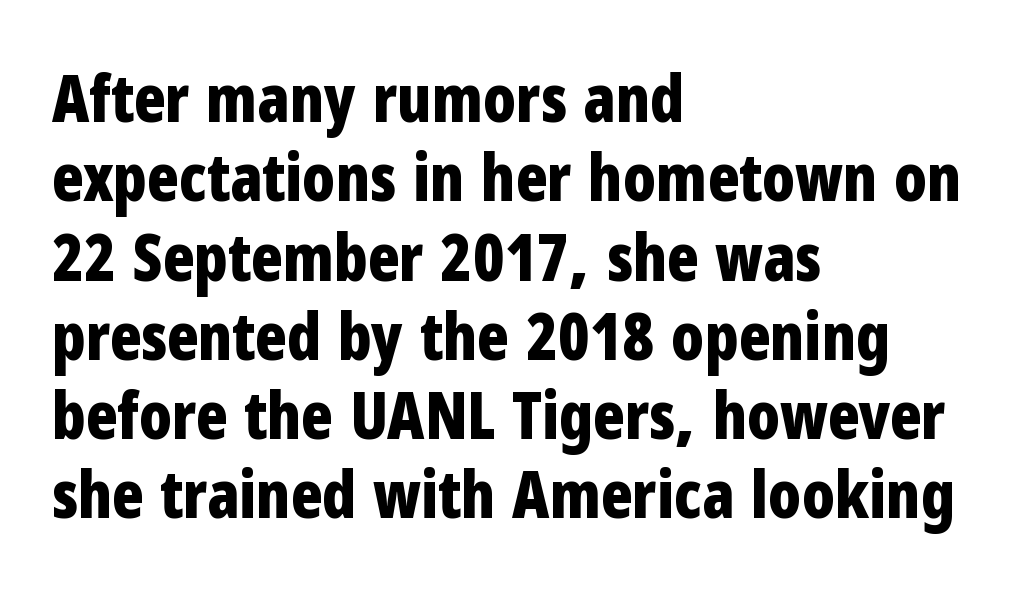
The image shows 65 px bold, condensed sans-serif type, upright; set left-aligned, line spacing 1.22x, normal letter spacing, not underlined; low stroke contrast and a medium x-height.
